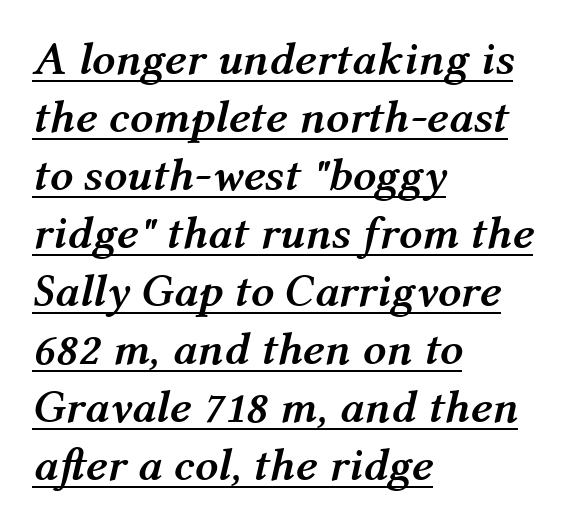
Q: Is the text bold? A: Yes.
Q: Is the text italic (slanted)? A: Yes, it leans right by about 12 degrees.
Q: Is the text underlined? A: Yes.
Q: How is the paragraph aligned? A: Left-aligned.
Q: Is the spacing between letters normal or unusually wide? A: Normal.
Q: Is the spacing between lines tight, normal or loose? A: Normal.
Q: Width (condensed, normal, or wide)? A: Normal.
Q: Stroke contrast? A: Medium.
Q: x-height? A: Medium.
Q: Monospaced? A: No.
